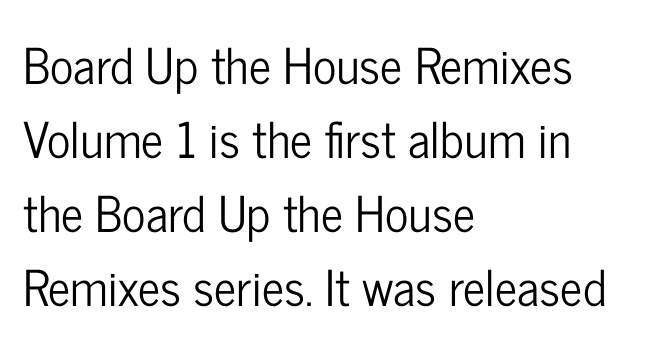
{"serif": "no", "italic": "no", "width": "condensed", "stroke_contrast": "low", "x_height": "medium", "monospaced": "no", "underline": "no", "align": "left", "line_spacing": "normal", "line_spacing_ratio": 1.51, "letter_spacing": "normal", "letter_spacing_em": 0.0, "glyph_px": 49}
